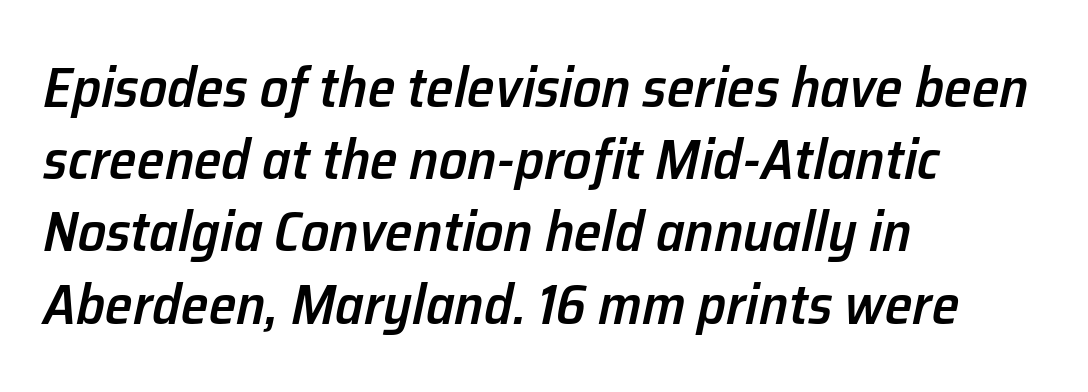
Q: Is the text bold? A: Semi-bold.
Q: Is the text italic (slanted)? A: Yes, it leans right by about 12 degrees.
Q: Is the text underlined? A: No.
Q: How is the paragraph aligned? A: Left-aligned.
Q: Is the spacing between letters normal or unusually wide? A: Normal.
Q: Is the spacing between lines tight, normal or loose? A: Normal.
Q: Width (condensed, normal, or wide)? A: Normal.
Q: Stroke contrast? A: Low.
Q: x-height? A: Medium.
Q: Monospaced? A: No.
